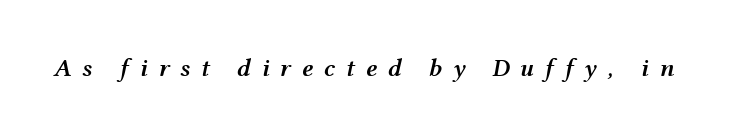
The image shows 25 px text type, italic (leaning right); set unusually wide letter spacing (+0.42 em), not underlined.
